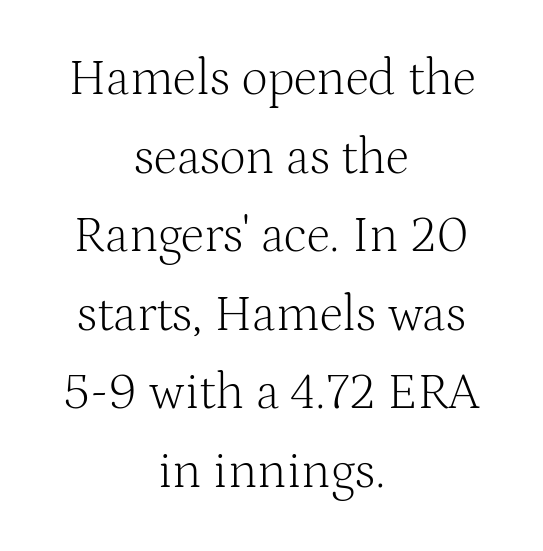
Centered paragraph, ragged on both sides. The baseline area is clear. To sum up the face: it has serifs. This sample uses plain, unmodified letter spacing. How would I describe the line gaps? Plain and ordinary. Notice how the stems are strictly vertical — no italics here.
